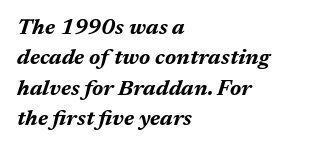
Q: Is the text bold? A: Yes.
Q: Is the text italic (slanted)? A: Yes, it leans right by about 17 degrees.
Q: Is the text underlined? A: No.
Q: How is the paragraph aligned? A: Left-aligned.
Q: Is the spacing between letters normal or unusually wide? A: Normal.
Q: Is the spacing between lines tight, normal or loose? A: Normal.
